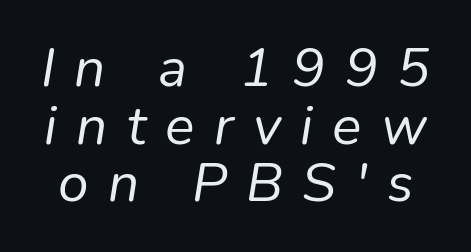
The image shows 55 px regular-weight type, italic (leaning right); set tight line spacing (1.05x), unusually wide letter spacing (+0.35 em), not underlined; low stroke contrast and a medium x-height.
